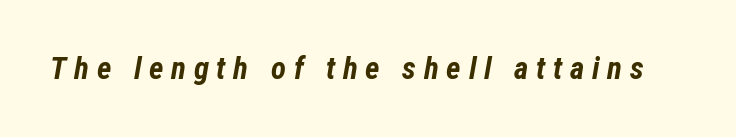
{"italic": "yes", "lean": "right", "slant_degrees": 12, "bold": "yes", "weight": "bold", "width": "condensed", "stroke_contrast": "low", "x_height": "medium", "monospaced": "no", "underline": "no", "letter_spacing": "wide", "letter_spacing_em": 0.25, "glyph_px": 31}
